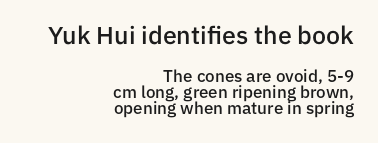
Between one letter and the next there's only the usual sliver of space. Bold? Not quite — semibold, heavier than regular but stopping short. Closely set lines give the paragraph a compact silhouette. Line ends are locked; line starts wander. Characters remain perfectly vertical along every line. Underline: absent.
